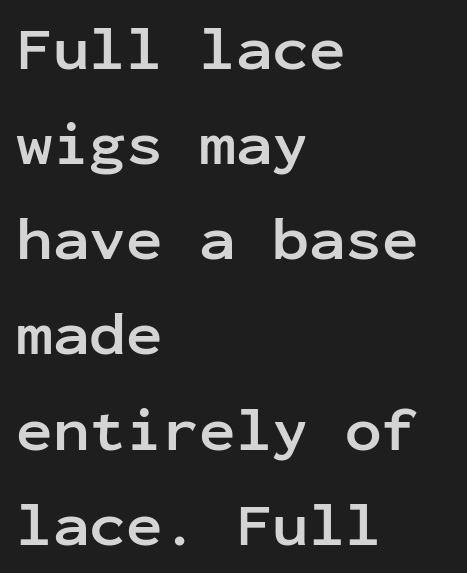
The image shows 61 px semibold sans-serif type, upright, monospaced; set left-aligned, normal line spacing (1.56x), normal letter spacing, not underlined; low stroke contrast and a medium x-height.
